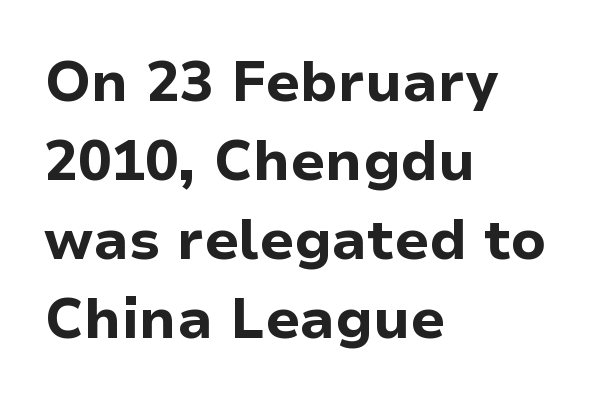
Q: Is the text bold? A: Yes.
Q: Is the text italic (slanted)? A: No, it is upright.
Q: Is the typeface a serif or a sans-serif typeface? A: Sans-serif.
Q: Is the text underlined? A: No.
Q: How is the paragraph aligned? A: Left-aligned.
Q: Is the spacing between letters normal or unusually wide? A: Normal.
Q: Is the spacing between lines tight, normal or loose? A: Normal.
Q: Width (condensed, normal, or wide)? A: Normal.
Q: Stroke contrast? A: Low.
Q: x-height? A: Medium.
Q: Monospaced? A: No.
